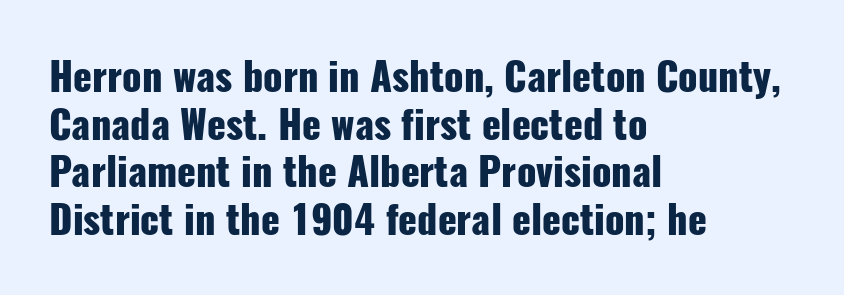
Q: Is the text bold? A: Yes.
Q: Is the text italic (slanted)? A: No, it is upright.
Q: Is the typeface a serif or a sans-serif typeface? A: Sans-serif.
Q: Is the text underlined? A: No.
Q: How is the paragraph aligned? A: Left-aligned.
Q: Is the spacing between letters normal or unusually wide? A: Normal.
Q: Width (condensed, normal, or wide)? A: Condensed.
Q: Stroke contrast? A: Low.
Q: x-height? A: Medium.
Q: Monospaced? A: No.
